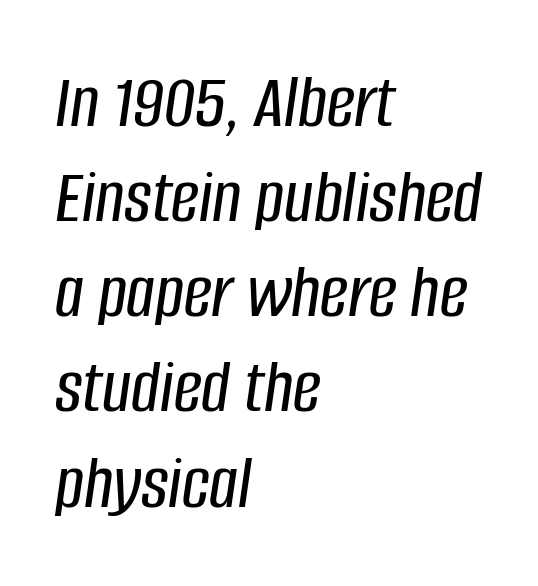
No extra tracking has been applied to these lines. Varying glyph widths throughout — classic text-font behaviour. The passage shown is not underscored anywhere. When letters slant like this, we call the style italic. Compared with a centered layout, this one pins lines to the left instead.
